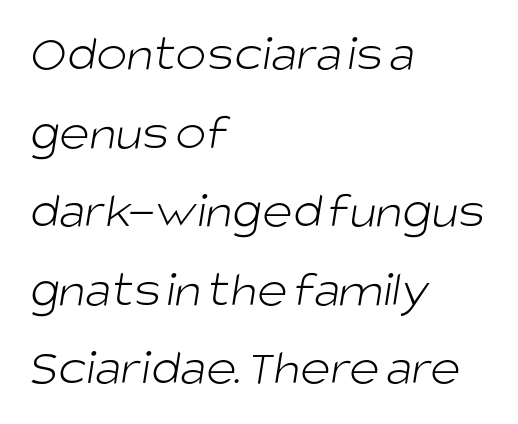
{"serif": "no", "bold": "no", "weight": "light", "width": "normal", "stroke_contrast": "low", "x_height": "large", "monospaced": "no", "underline": "no", "align": "left", "line_spacing": "normal", "line_spacing_ratio": 1.51, "letter_spacing": "normal", "letter_spacing_em": 0.0, "glyph_px": 52}
